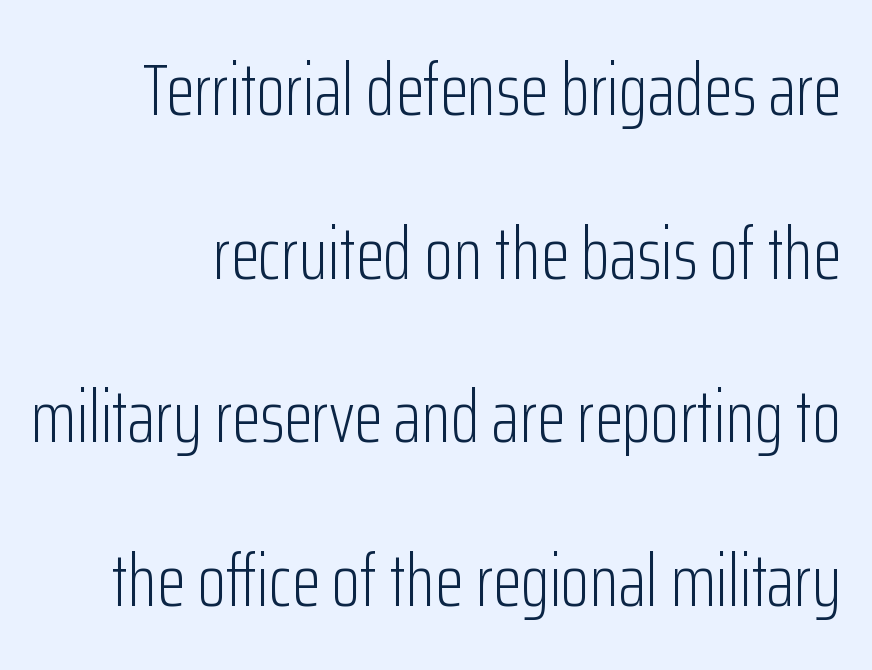
Caption: standard tracking, unaltered. Letterform terminals end flat and unadorned throughout the passage. Does the lettering tilt? It doesn't — this is upright. Interline gaps are noticeably wide in this sample.
